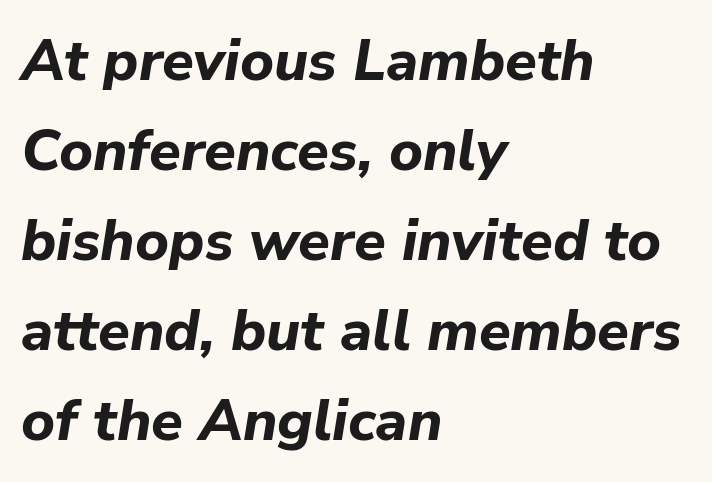
Q: Is the text bold? A: Yes.
Q: Is the text italic (slanted)? A: Yes, it leans right by about 9 degrees.
Q: Is the text underlined? A: No.
Q: How is the paragraph aligned? A: Left-aligned.
Q: Is the spacing between letters normal or unusually wide? A: Normal.
Q: Is the spacing between lines tight, normal or loose? A: Normal.
Q: Width (condensed, normal, or wide)? A: Normal.
Q: Stroke contrast? A: Low.
Q: x-height? A: Medium.
Q: Monospaced? A: No.
